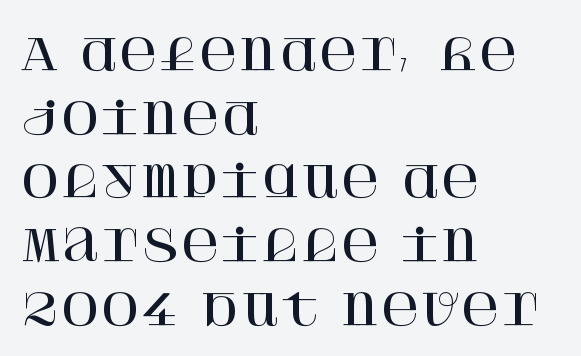
Q: Is the text italic (slanted)? A: No, it is upright.
Q: Is the typeface a serif or a sans-serif typeface? A: Serif.
Q: Is the text underlined? A: No.
Q: How is the paragraph aligned? A: Left-aligned.
Q: Is the spacing between letters normal or unusually wide? A: Normal.
Q: Is the spacing between lines tight, normal or loose? A: Normal.
Q: Width (condensed, normal, or wide)? A: Normal.
Q: Stroke contrast? A: High.
Q: x-height? A: Large.
